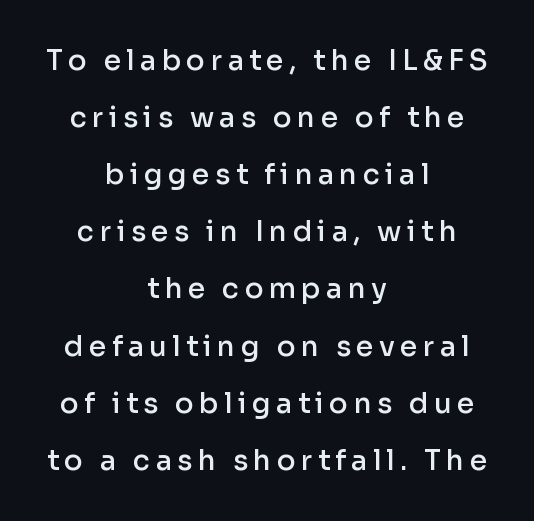
{"serif": "no", "italic": "no", "bold": "semi", "weight": "semibold", "width": "normal", "stroke_contrast": "low", "x_height": "medium", "monospaced": "no", "underline": "no", "align": "center", "line_spacing": "loose", "line_spacing_ratio": 2.04, "glyph_px": 28}
